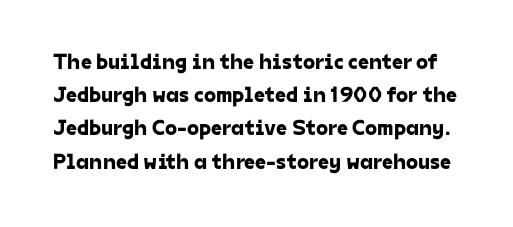
The image shows 22 px text type; set normal line spacing (1.51x), normal letter spacing, not underlined.
